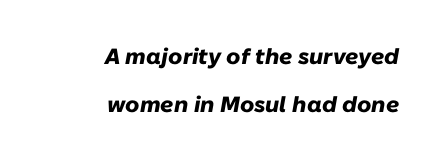
{"italic": "yes", "lean": "right", "slant_degrees": 10, "bold": "yes", "underline": "no", "align": "right", "line_spacing": "loose", "line_spacing_ratio": 2.19, "letter_spacing": "normal", "letter_spacing_em": 0.0, "glyph_px": 22}
